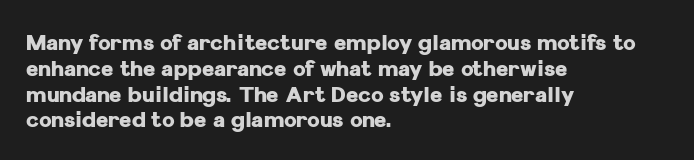
The letters stand upright; this is a roman face. Every row of glyphs begins at an identical x-position on the left. Between one letter and the next there's only the usual sliver of space. Caption: bold face, heavy strokes.
